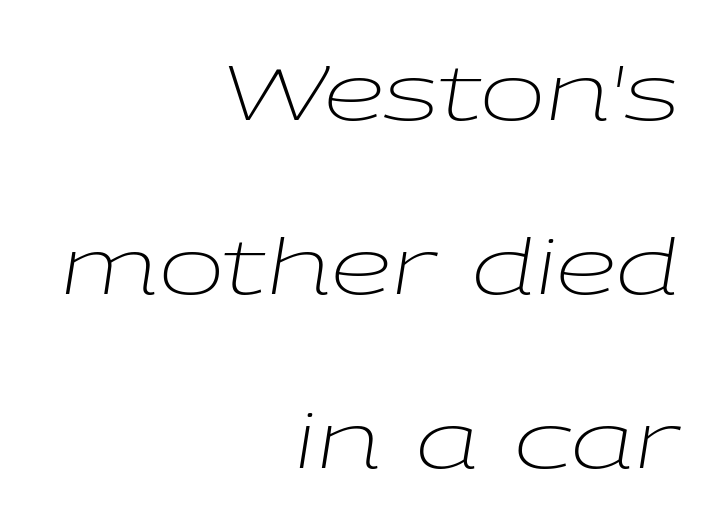
{"italic": "yes", "lean": "right", "slant_degrees": 9, "bold": "no", "weight": "light", "width": "wide", "stroke_contrast": "low", "x_height": "medium", "monospaced": "no", "underline": "no", "align": "right", "line_spacing": "loose", "line_spacing_ratio": 2.23, "letter_spacing": "normal", "letter_spacing_em": 0.0, "glyph_px": 78}
